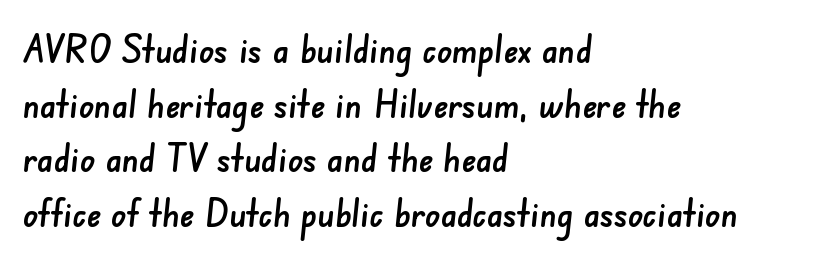
The image shows 38 px sans-serif type; set left-aligned, normal line spacing (1.44x), normal letter spacing, not underlined; low stroke contrast and a small x-height.
